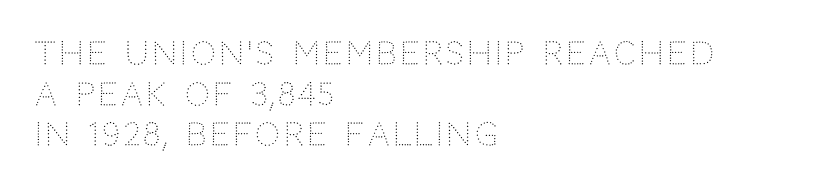
{"serif": "no", "italic": "no", "bold": "no", "weight": "light", "width": "normal", "stroke_contrast": "low", "x_height": "large", "monospaced": "no", "underline": "no", "align": "left", "line_spacing": "normal", "line_spacing_ratio": 1.31, "glyph_px": 31}
